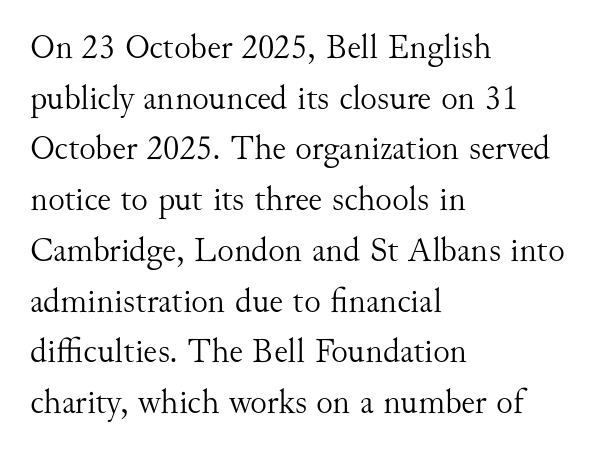
Q: Is the text bold? A: No.
Q: Is the text italic (slanted)? A: No, it is upright.
Q: Is the typeface a serif or a sans-serif typeface? A: Serif.
Q: Is the text underlined? A: No.
Q: How is the paragraph aligned? A: Left-aligned.
Q: Is the spacing between letters normal or unusually wide? A: Normal.
Q: Is the spacing between lines tight, normal or loose? A: Normal.
Q: Width (condensed, normal, or wide)? A: Normal.
Q: Stroke contrast? A: Medium.
Q: x-height? A: Small.
Q: Monospaced? A: No.
